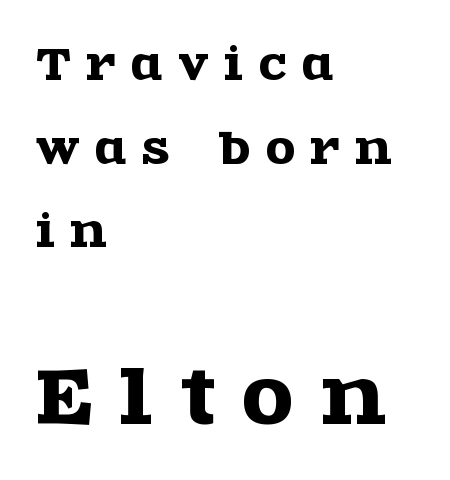
The image shows 74 px wide serif type, upright; set left-aligned, loose line spacing (1.99x), unusually wide letter spacing (+0.38 em), not underlined; the second (bottom) block is 1.76x larger; a large x-height.
